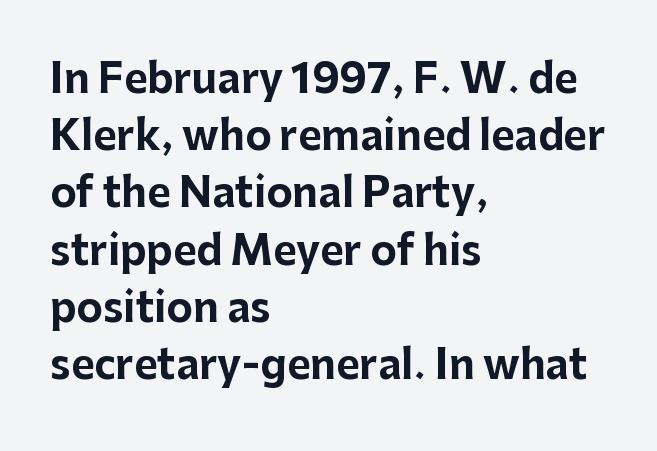
Q: Is the text bold? A: Yes.
Q: Is the text italic (slanted)? A: No, it is upright.
Q: Is the typeface a serif or a sans-serif typeface? A: Sans-serif.
Q: Is the text underlined? A: No.
Q: How is the paragraph aligned? A: Left-aligned.
Q: Is the spacing between letters normal or unusually wide? A: Normal.
Q: Is the spacing between lines tight, normal or loose? A: Normal.
Q: Width (condensed, normal, or wide)? A: Normal.
Q: Stroke contrast? A: Low.
Q: x-height? A: Medium.
Q: Monospaced? A: No.
